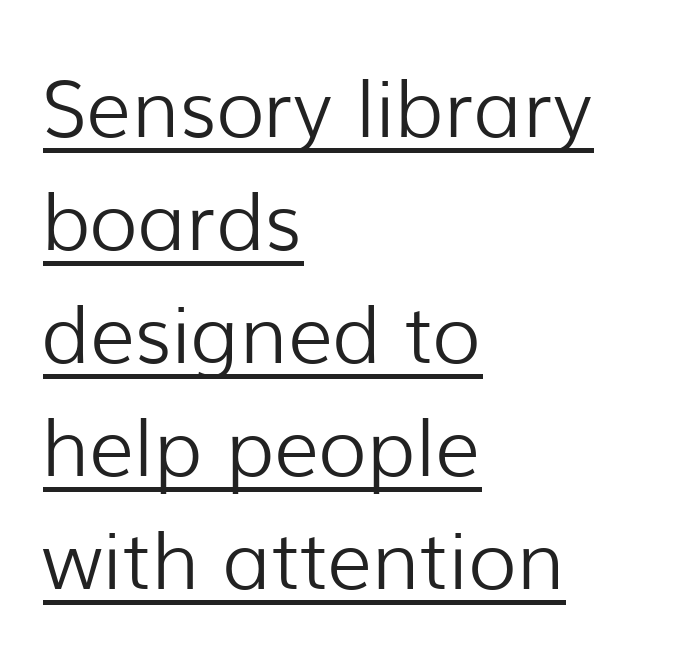
Characters remain perfectly vertical along every line. Is this a heavy cut? Hardly; it is regular or lighter. Has an underline been added? It has. These lines keep a tight, regular rhythm from letter to letter. Reading down the block, your eye returns to a fixed left position each line.
